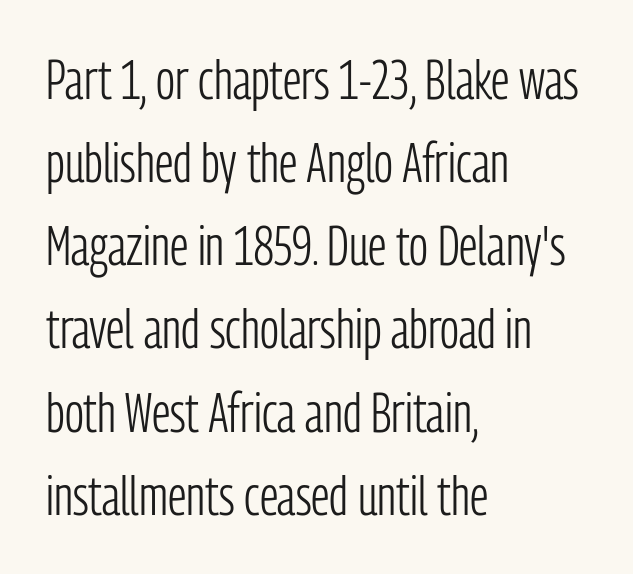
The image shows 54 px light, condensed sans-serif type, upright; set left-aligned, normal line spacing (1.54x), normal letter spacing, not underlined; low stroke contrast and a medium x-height.
